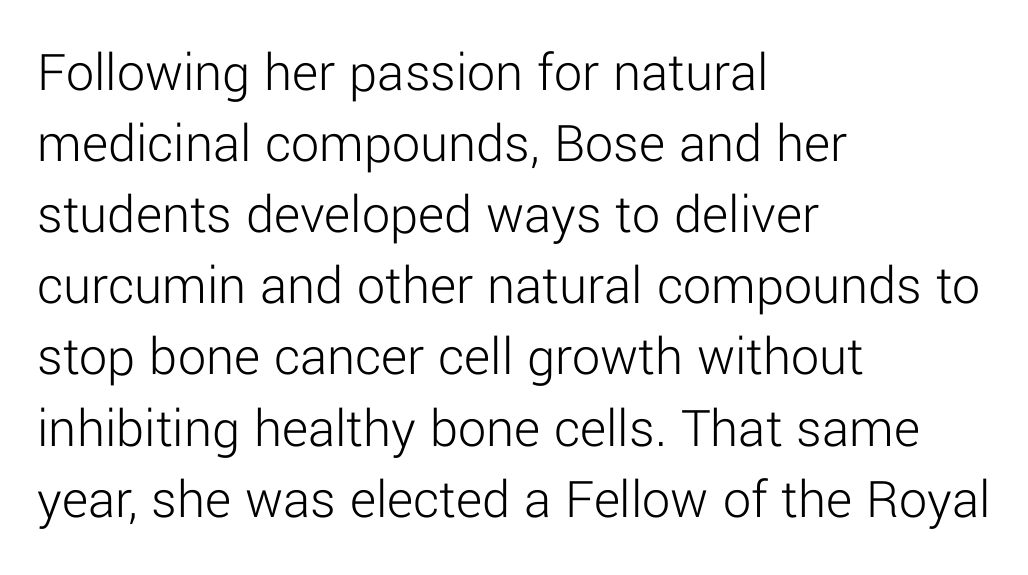
Q: Is the text bold? A: No.
Q: Is the text italic (slanted)? A: No, it is upright.
Q: Is the typeface a serif or a sans-serif typeface? A: Sans-serif.
Q: Is the text underlined? A: No.
Q: How is the paragraph aligned? A: Left-aligned.
Q: Is the spacing between letters normal or unusually wide? A: Normal.
Q: Is the spacing between lines tight, normal or loose? A: Normal.
Q: Width (condensed, normal, or wide)? A: Normal.
Q: Stroke contrast? A: Low.
Q: x-height? A: Medium.
Q: Monospaced? A: No.
